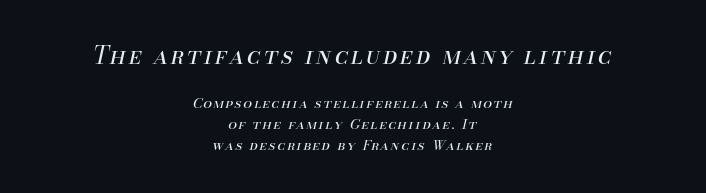
The image shows 24 px text type, italic (leaning right); set centered, normal line spacing (1.49x), not underlined; the first (top) block is 1.71x larger.
